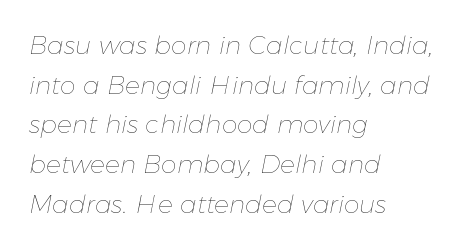
The image shows 25 px text type, italic (leaning right); set left-aligned, normal line spacing (1.59x), normal letter spacing, not underlined.
